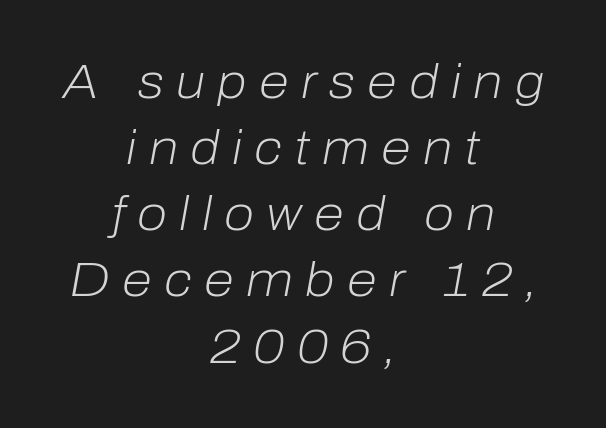
{"italic": "yes", "lean": "right", "slant_degrees": 10, "bold": "no", "weight": "light", "width": "normal", "stroke_contrast": "low", "x_height": "medium", "monospaced": "no", "underline": "no", "align": "center", "line_spacing": "normal", "line_spacing_ratio": 1.35, "letter_spacing": "wide", "letter_spacing_em": 0.25, "glyph_px": 49}
